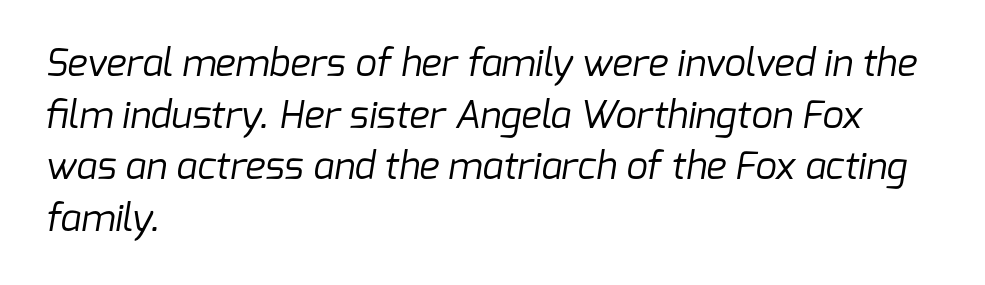
This reads as an unemphasized weight, regular at the heaviest. You could not count columns in this text — the font is proportionally spaced. Spacing between characters is what you'd get straight out of the box. The ragged edge is on the right, which tells us the setting is flush left. Does the type have serifs? No, each stem ends abruptly.
